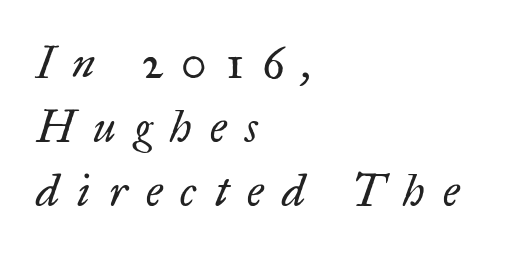
{"serif": "yes", "italic": "yes", "lean": "right", "slant_degrees": 17, "bold": "no", "weight": "regular", "width": "normal", "stroke_contrast": "low", "x_height": "small", "monospaced": "no", "underline": "no", "align": "left", "line_spacing": "normal", "line_spacing_ratio": 1.45, "letter_spacing": "wide", "letter_spacing_em": 0.42, "glyph_px": 44}
